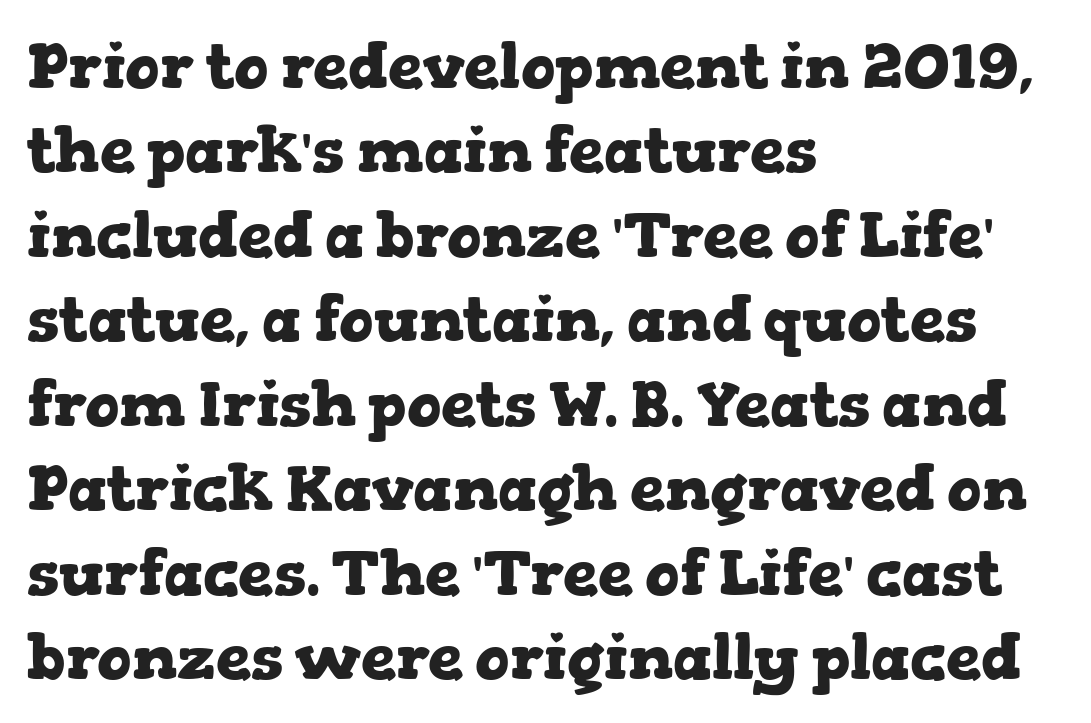
Honestly, there is no underline to notice here at all. Compared with an ordinary text face, these strokes are far heavier — a full bold. The setting favours the left margin, as ordinary paragraphs usually do. Compared with typical paragraphs, the rows here are spaced about the same. The characters display serif detailing at their extremities.
